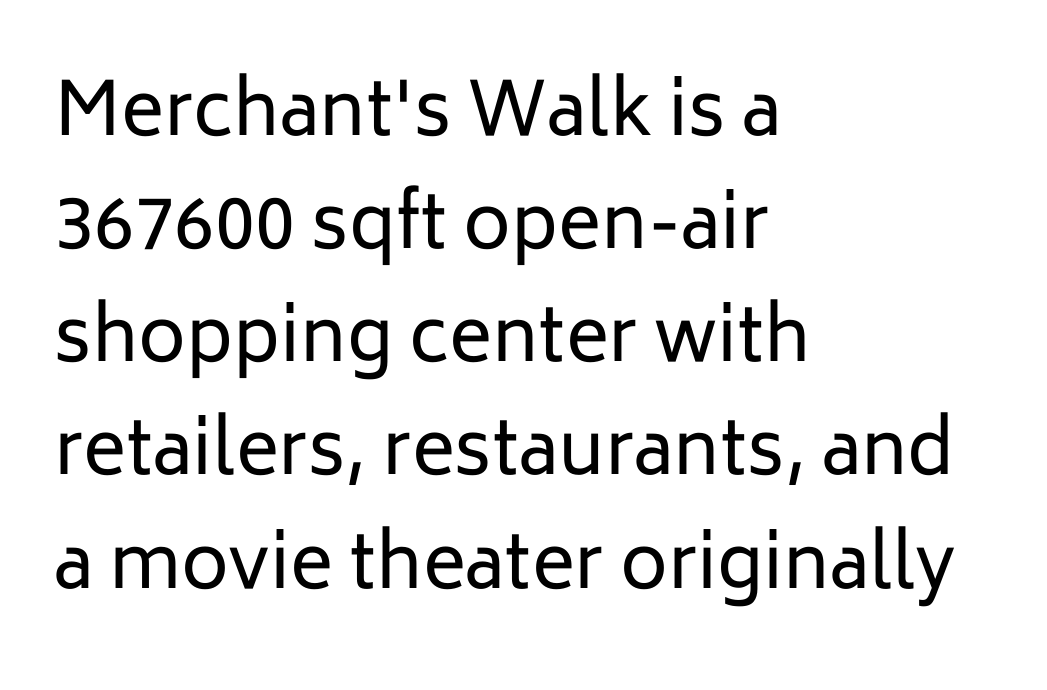
The image shows 73 px regular-weight sans-serif type, upright; set left-aligned, normal line spacing (1.55x), normal letter spacing, not underlined; low stroke contrast and a medium x-height.
